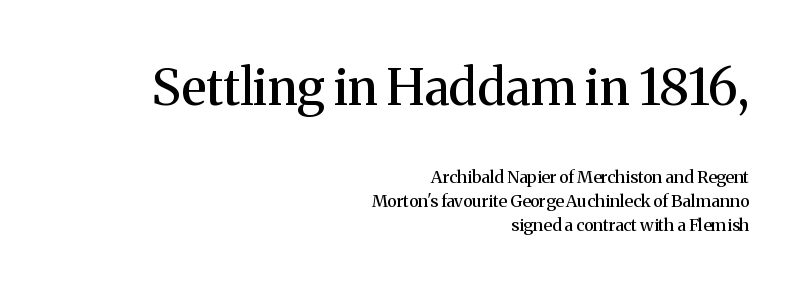
Q: Is the text italic (slanted)? A: No, it is upright.
Q: Is the typeface a serif or a sans-serif typeface? A: Serif.
Q: Is the text underlined? A: No.
Q: How is the paragraph aligned? A: Right-aligned.
Q: Is the spacing between letters normal or unusually wide? A: Normal.
Q: Is the spacing between lines tight, normal or loose? A: Normal.
Q: Which block of text is set in a larger size, the first (top) or the second (bottom)? A: The first (top) one.
Q: Width (condensed, normal, or wide)? A: Normal.
Q: Stroke contrast? A: Medium.
Q: x-height? A: Medium.
Q: Monospaced? A: No.
